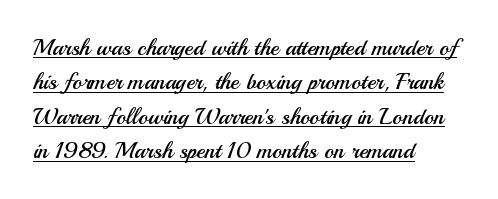
Q: Is the text bold? A: No.
Q: Is the text italic (slanted)? A: Yes.
Q: Is the text underlined? A: Yes.
Q: How is the paragraph aligned? A: Left-aligned.
Q: Is the spacing between letters normal or unusually wide? A: Normal.
Q: Is the spacing between lines tight, normal or loose? A: Normal.
